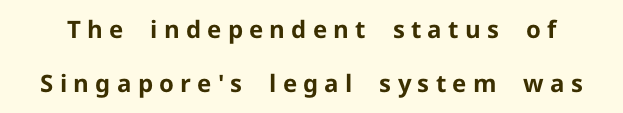
The image shows 24 px bold type, upright; set loose line spacing (2.26x), unusually wide letter spacing (+0.26 em), not underlined.
